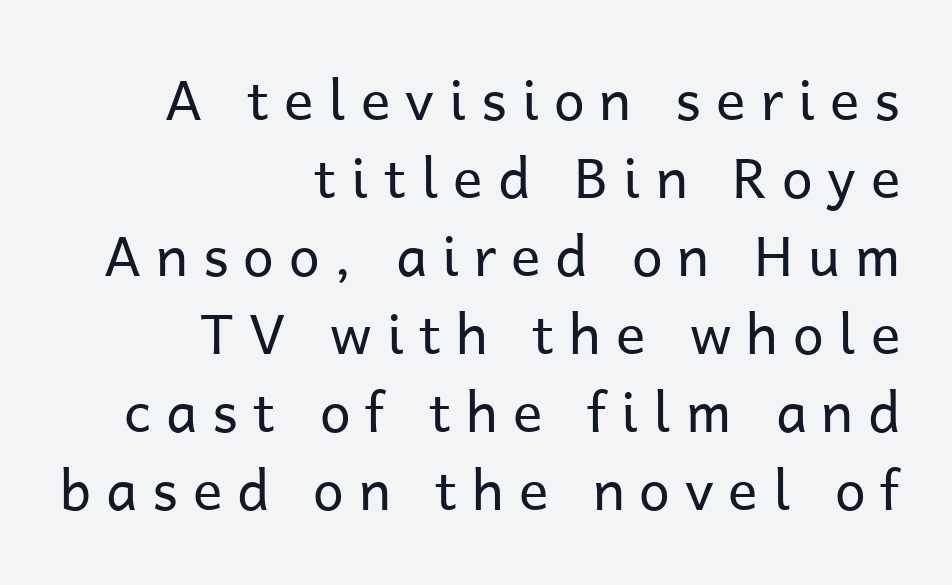
{"serif": "no", "italic": "no", "bold": "no", "weight": "regular", "width": "normal", "stroke_contrast": "low", "x_height": "medium", "monospaced": "no", "underline": "no", "align": "right", "line_spacing": "normal", "line_spacing_ratio": 1.42, "letter_spacing": "wide", "letter_spacing_em": 0.27, "glyph_px": 55}
